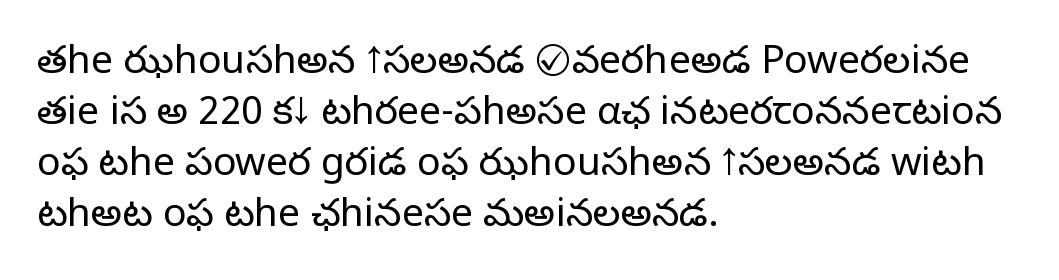
The image shows 39 px light sans-serif type, upright; set left-aligned, normal line spacing (1.31x), normal letter spacing, not underlined; low stroke contrast and a medium x-height.
